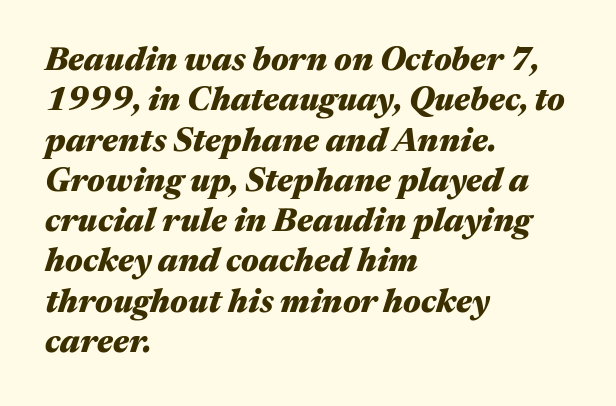
Q: Is the text bold? A: Yes.
Q: Is the text italic (slanted)? A: Yes, it leans right by about 17 degrees.
Q: Is the text underlined? A: No.
Q: How is the paragraph aligned? A: Left-aligned.
Q: Is the spacing between letters normal or unusually wide? A: Normal.
Q: Width (condensed, normal, or wide)? A: Wide.
Q: Stroke contrast? A: Medium.
Q: x-height? A: Medium.
Q: Monospaced? A: No.
